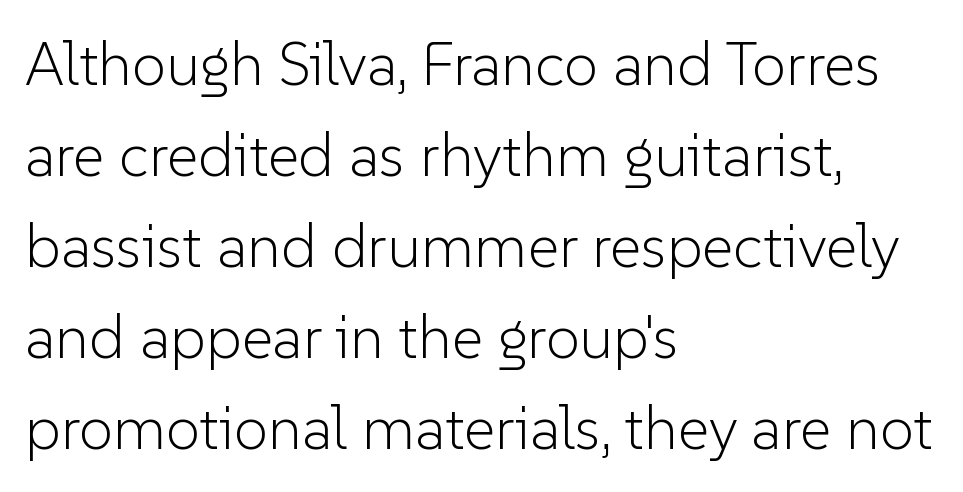
{"serif": "no", "italic": "no", "bold": "no", "weight": "light", "width": "normal", "stroke_contrast": "low", "x_height": "medium", "monospaced": "no", "underline": "no", "align": "left", "line_spacing": "normal", "line_spacing_ratio": 1.49, "letter_spacing": "normal", "letter_spacing_em": 0.0, "glyph_px": 61}
